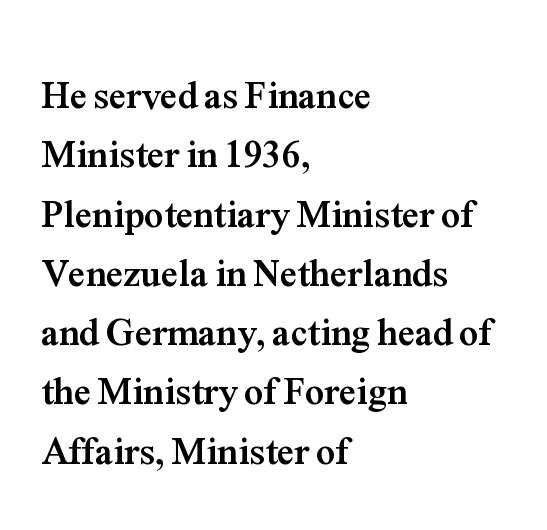
{"serif": "yes", "italic": "no", "bold": "yes", "weight": "semibold", "width": "normal", "stroke_contrast": "medium", "x_height": "medium", "monospaced": "no", "underline": "no", "align": "left", "line_spacing": "normal", "line_spacing_ratio": 1.56, "letter_spacing": "normal", "letter_spacing_em": 0.0, "glyph_px": 38}
